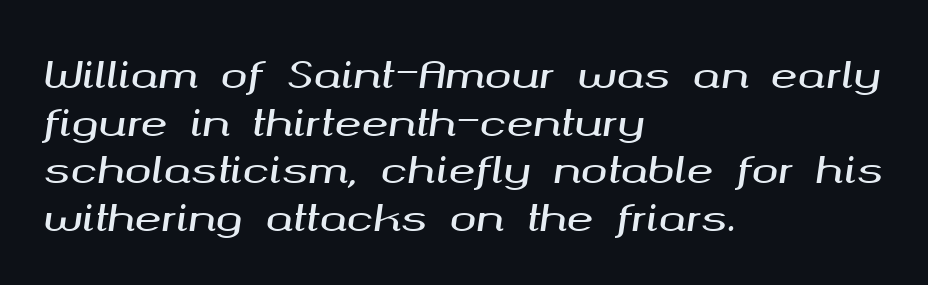
{"italic": "yes", "lean": "right", "slant_degrees": 8, "width": "wide", "stroke_contrast": "medium", "x_height": "medium", "monospaced": "no", "underline": "no", "align": "left", "line_spacing": "normal", "line_spacing_ratio": 1.32, "letter_spacing": "normal", "letter_spacing_em": 0.0, "glyph_px": 36}
